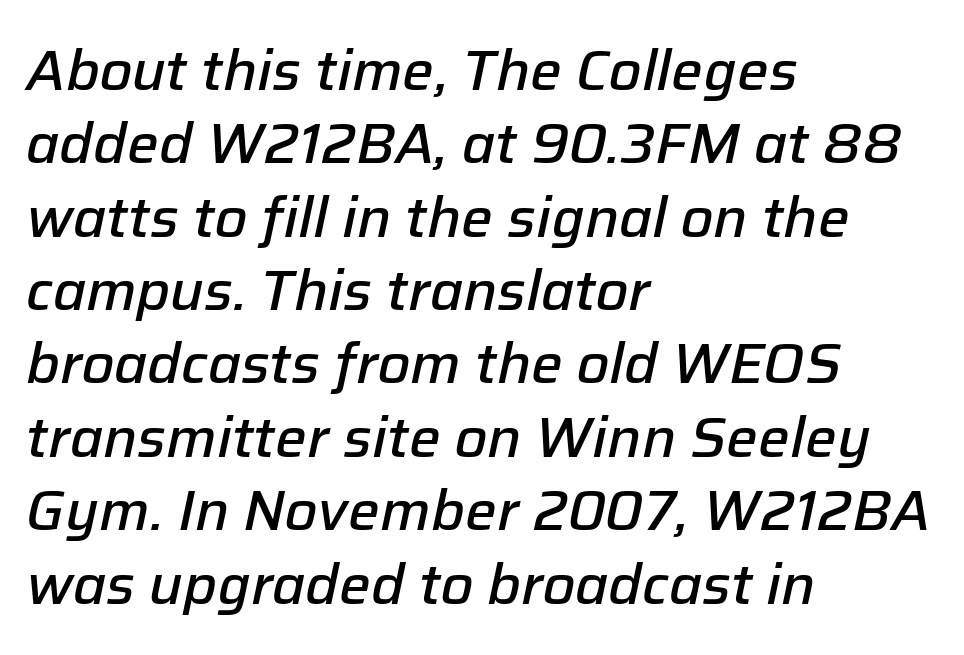
The image shows 56 px semibold type, italic (leaning right); set left-aligned, normal line spacing (1.31x), normal letter spacing, not underlined; low stroke contrast and a medium x-height.
